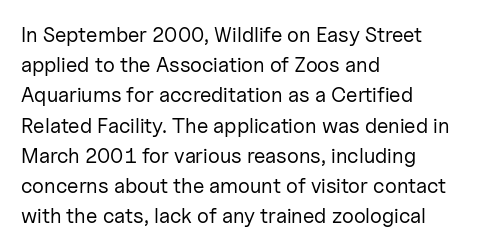
{"italic": "no", "bold": "no", "underline": "no", "align": "left", "line_spacing": "normal", "line_spacing_ratio": 1.44, "letter_spacing": "normal", "letter_spacing_em": 0.0, "glyph_px": 21}
